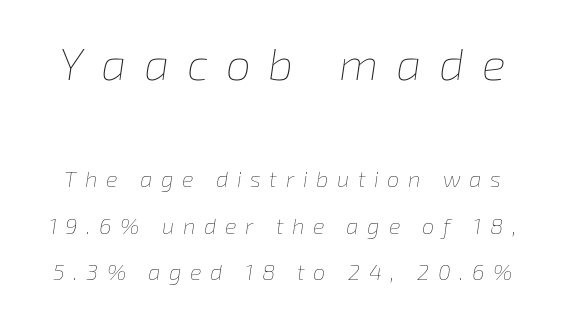
{"italic": "yes", "lean": "right", "slant_degrees": 8, "bold": "no", "weight": "thin", "width": "normal", "stroke_contrast": "low", "x_height": "medium", "monospaced": "no", "underline": "no", "line_spacing": "loose", "line_spacing_ratio": 2.1, "letter_spacing": "wide", "letter_spacing_em": 0.39, "larger_block": "first", "size_ratio": 2.05, "glyph_px": 45}
